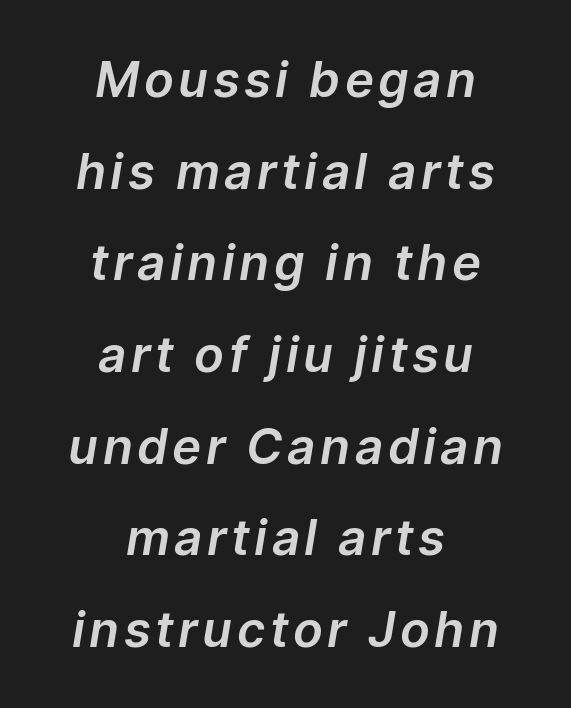
{"italic": "yes", "lean": "right", "slant_degrees": 9, "width": "normal", "stroke_contrast": "low", "x_height": "medium", "monospaced": "no", "underline": "no", "align": "center", "line_spacing_ratio": 1.87, "glyph_px": 49}
